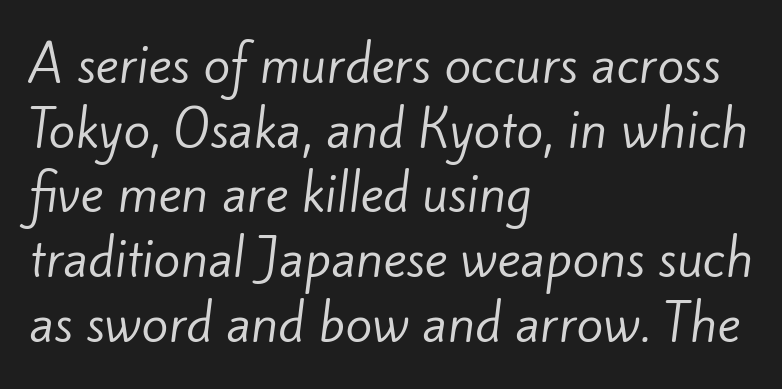
Q: Is the text bold? A: No.
Q: Is the typeface a serif or a sans-serif typeface? A: Sans-serif.
Q: Is the text underlined? A: No.
Q: How is the paragraph aligned? A: Left-aligned.
Q: Is the spacing between letters normal or unusually wide? A: Normal.
Q: Is the spacing between lines tight, normal or loose? A: Normal.
Q: Width (condensed, normal, or wide)? A: Normal.
Q: Stroke contrast? A: Low.
Q: x-height? A: Small.
Q: Monospaced? A: No.
